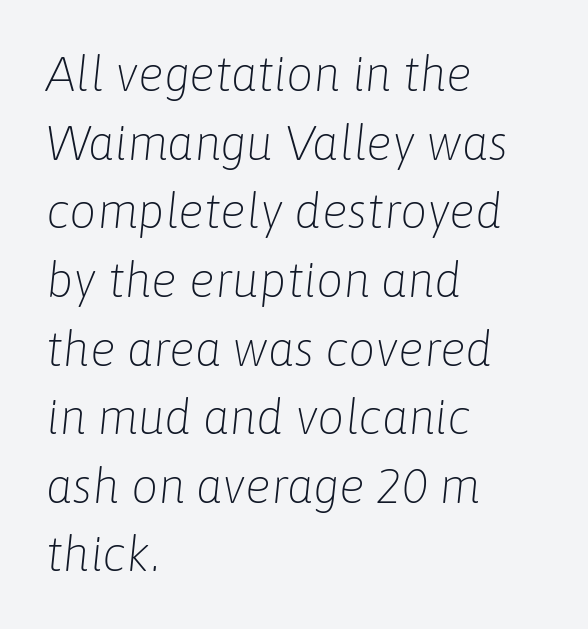
The image shows 48 px light type, italic (leaning right); set left-aligned, normal line spacing (1.43x), normal letter spacing, not underlined; low stroke contrast and a medium x-height.
